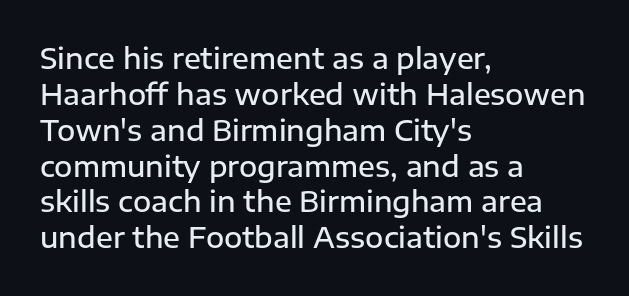
The image shows 28 px semibold sans-serif type, upright; set left-aligned, normal line spacing (1.28x), normal letter spacing, not underlined; low stroke contrast and a medium x-height.
